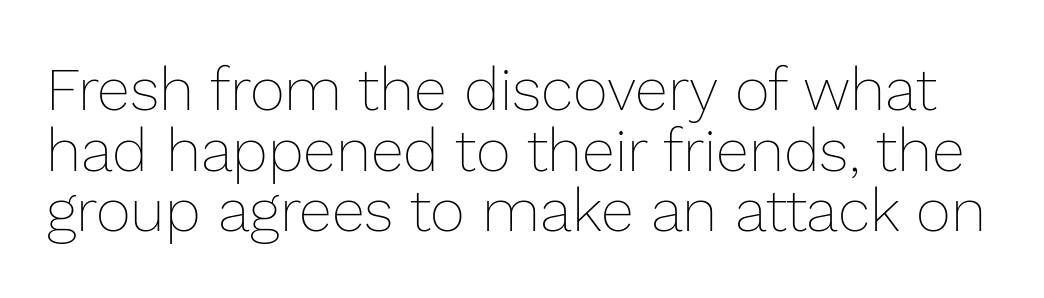
{"italic": "no", "bold": "no", "weight": "thin", "width": "normal", "stroke_contrast": "low", "x_height": "medium", "monospaced": "no", "underline": "no", "line_spacing": "tight", "line_spacing_ratio": 1.01, "letter_spacing": "normal", "letter_spacing_em": 0.0, "glyph_px": 60}
